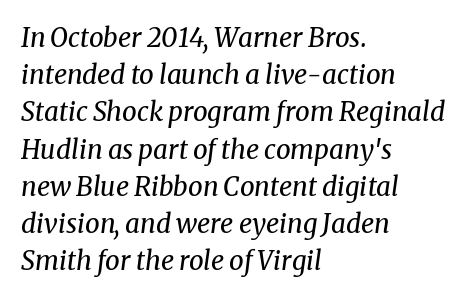
{"italic": "yes", "lean": "right", "slant_degrees": 8, "bold": "no", "underline": "no", "align": "left", "line_spacing": "normal", "line_spacing_ratio": 1.43, "letter_spacing": "normal", "letter_spacing_em": 0.0, "glyph_px": 26}
